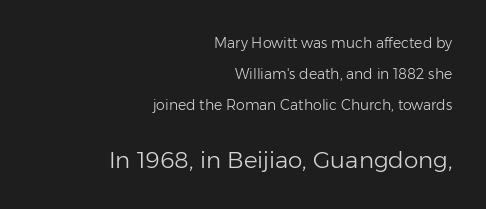
The image shows 23 px text type, upright; set right-aligned, loose line spacing (2.21x), normal letter spacing, not underlined; the second (bottom) block is 1.64x larger.
